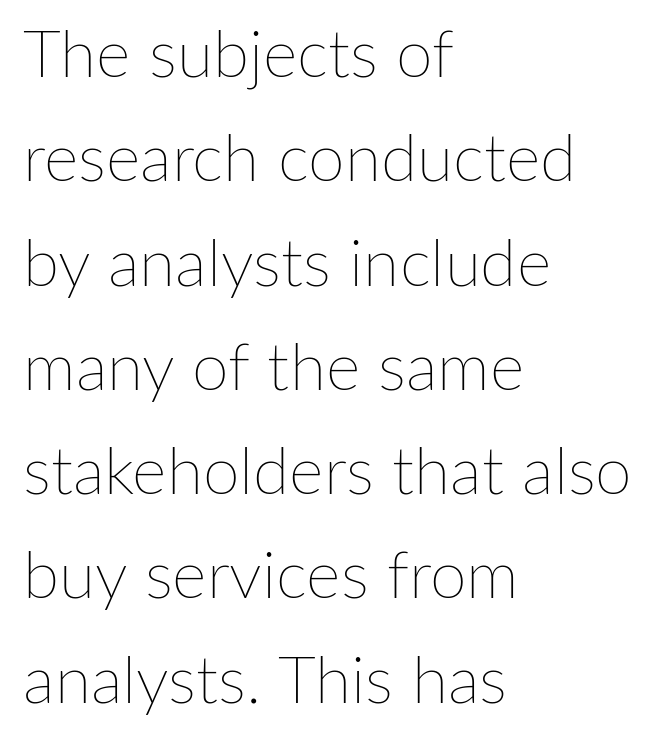
The image shows 66 px thin type, upright; set left-aligned, normal line spacing (1.58x), normal letter spacing, not underlined; low stroke contrast and a medium x-height.
